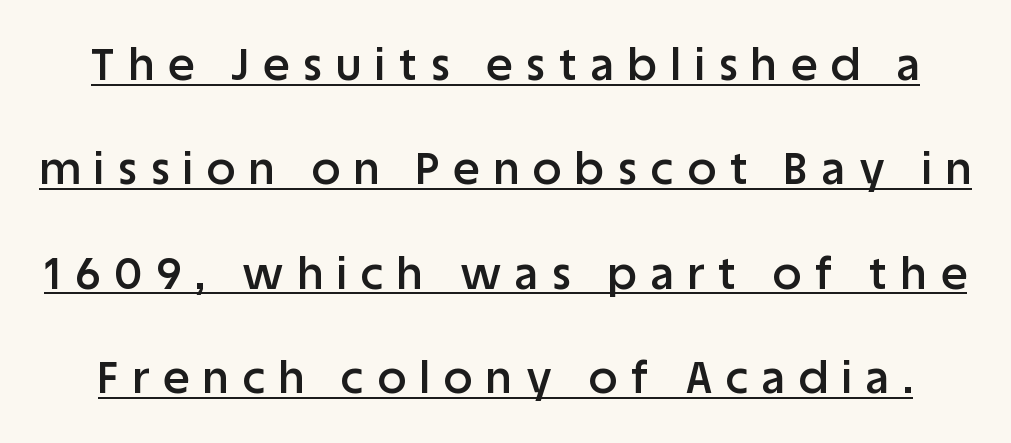
Tall strokes in this sample are plumb rather than angled. The rendering inserts visible extra space after every character. Look at the stroke-to-counter ratio: somewhat heavy, a semibold. A typesetter would call this leading open, well beyond the default. Spacing verdict: proportional, widths tailored to each character. Serifs: no, the terminals of the letterforms are clean.
